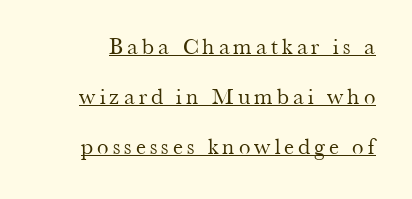
The image shows 23 px text type, upright; set loose line spacing (2.18x), underlined.
